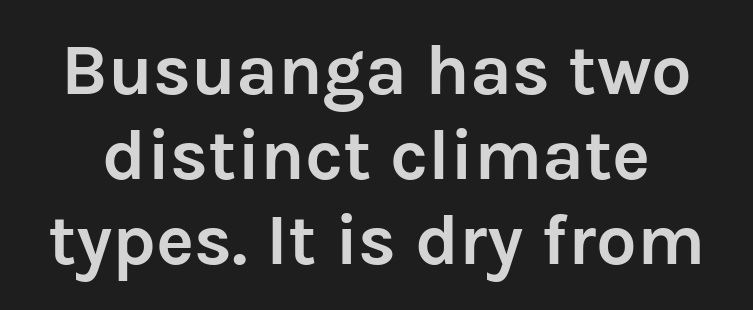
Bold? Absolutely — the strokes are thick and heavy. The foot of each line stays bare and open. Italic? Not at all — the glyphs are vertical. Grotesque or geometric, the face here clearly has no serifs.
